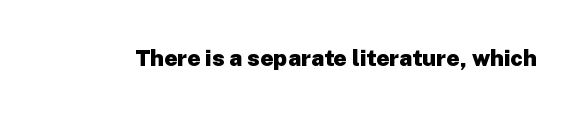
Notice how thick the strokes are: this is what a full bold looks like. In terms of letterspacing, this is plain default setting. The specimen omits any rule beneath the text block's lines. The lettering stays uniformly vertical, giving the passage a roman look.
